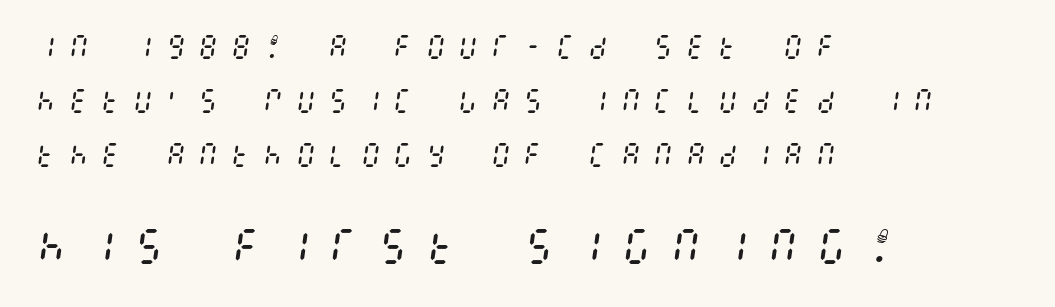
Emphasis-style slanted type is in use. This layout puts the modest block above and the oversized block below. Summary of vertical rhythm: relaxed, with wide interline spacing. This rendering widens character spacing well past its baseline value. Does the copy run flush right? No — it runs flush left. Quick note: underline off.
